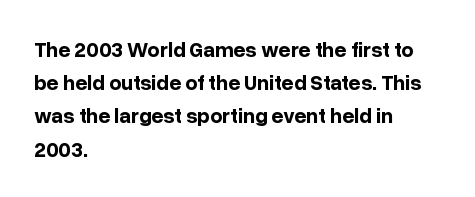
{"italic": "no", "bold": "yes", "underline": "no", "align": "left", "line_spacing": "normal", "line_spacing_ratio": 1.58, "letter_spacing": "normal", "letter_spacing_em": 0.0, "glyph_px": 21}
